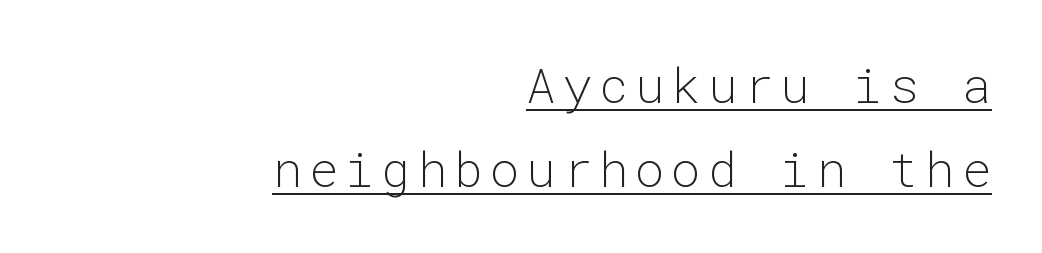
Q: Is the text bold? A: No.
Q: Is the text italic (slanted)? A: No, it is upright.
Q: Is the typeface a serif or a sans-serif typeface? A: Sans-serif.
Q: Is the text underlined? A: Yes.
Q: How is the paragraph aligned? A: Right-aligned.
Q: Width (condensed, normal, or wide)? A: Normal.
Q: Stroke contrast? A: Low.
Q: x-height? A: Medium.
Q: Monospaced? A: Yes.
